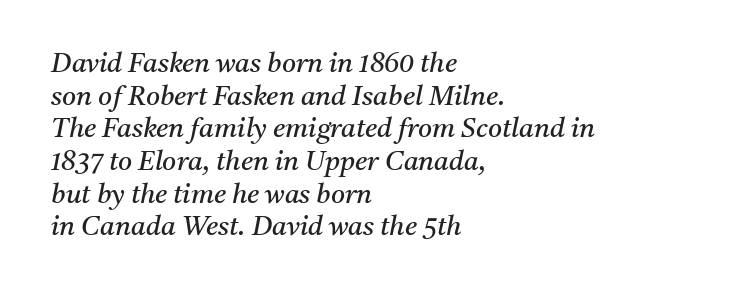
Q: Is the text bold? A: No.
Q: Is the text italic (slanted)? A: Yes, it leans right by about 11 degrees.
Q: Is the text underlined? A: No.
Q: How is the paragraph aligned? A: Left-aligned.
Q: Is the spacing between letters normal or unusually wide? A: Normal.
